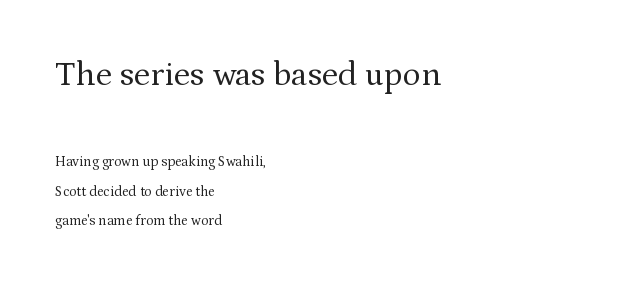
{"serif": "yes", "italic": "no", "bold": "no", "weight": "regular", "width": "normal", "stroke_contrast": "medium", "x_height": "medium", "monospaced": "no", "underline": "no", "align": "left", "line_spacing": "loose", "line_spacing_ratio": 2.09, "letter_spacing": "normal", "letter_spacing_em": 0.0, "larger_block": "first", "size_ratio": 2.43, "glyph_px": 34}
